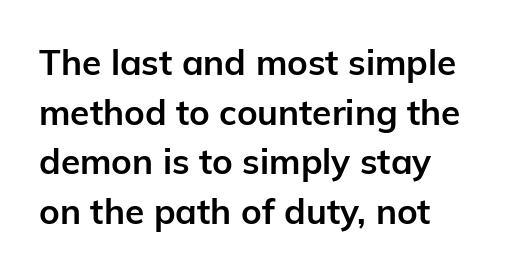
The letters stand upright; this is a roman face. Is this a fixed-width face? No — the glyphs have proportional, varying widths. Type without underlining. Stroke thickness is high; the sample reads as a true bold. I'd call this a sans setting — the letters go barefoot. Characters follow at the spacing the type designer built in.
